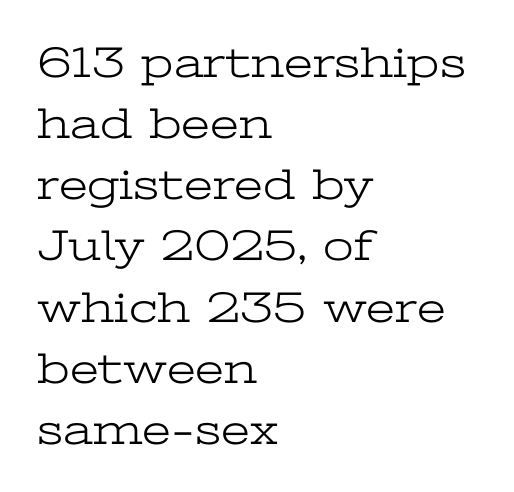
Q: Is the text bold? A: No.
Q: Is the text italic (slanted)? A: No, it is upright.
Q: Is the typeface a serif or a sans-serif typeface? A: Serif.
Q: Is the text underlined? A: No.
Q: How is the paragraph aligned? A: Left-aligned.
Q: Is the spacing between letters normal or unusually wide? A: Normal.
Q: Is the spacing between lines tight, normal or loose? A: Normal.
Q: Width (condensed, normal, or wide)? A: Wide.
Q: Stroke contrast? A: Low.
Q: x-height? A: Medium.
Q: Monospaced? A: No.
